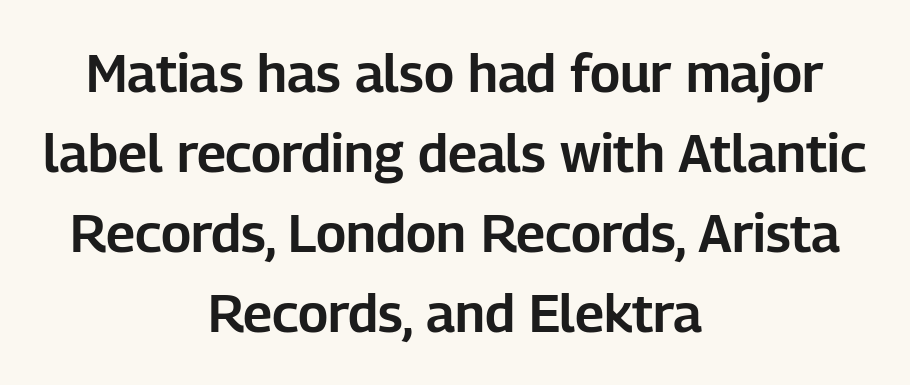
{"serif": "no", "italic": "no", "width": "normal", "stroke_contrast": "low", "x_height": "medium", "monospaced": "no", "underline": "no", "align": "center", "line_spacing": "normal", "line_spacing_ratio": 1.51, "letter_spacing": "normal", "letter_spacing_em": 0.0, "glyph_px": 53}
